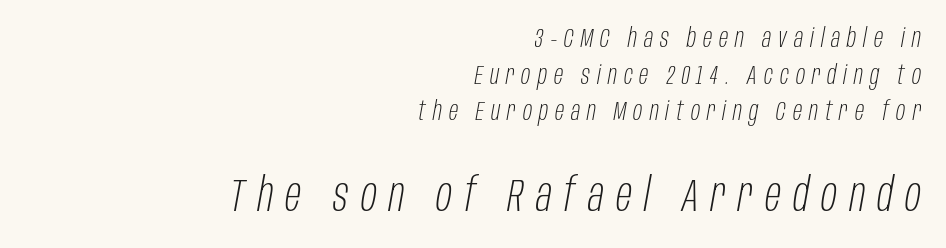
{"italic": "yes", "lean": "right", "slant_degrees": 10, "bold": "no", "weight": "light", "width": "condensed", "stroke_contrast": "low", "x_height": "large", "monospaced": "no", "underline": "no", "align": "right", "line_spacing": "normal", "line_spacing_ratio": 1.36, "letter_spacing": "wide", "letter_spacing_em": 0.26, "larger_block": "second", "size_ratio": 1.74, "glyph_px": 47}
